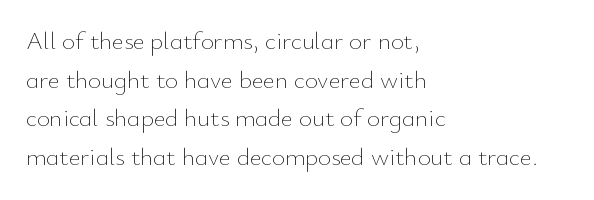
{"italic": "no", "bold": "no", "underline": "no", "align": "left", "line_spacing": "normal", "line_spacing_ratio": 1.55, "letter_spacing": "normal", "letter_spacing_em": 0.0, "glyph_px": 25}
